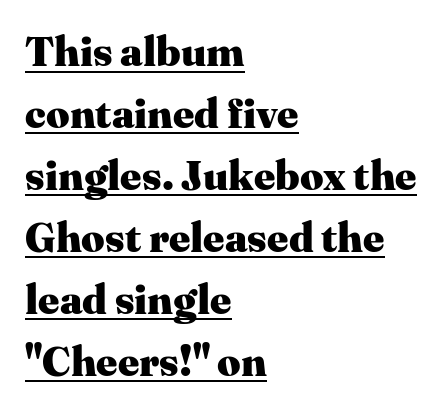
A normal amount of white space separates one row of letters from the next. Casual observation: everything's shoved over to the left. The rendered words wear a rule along their underside. The type is set solid horizontally, with unmodified tracking.
